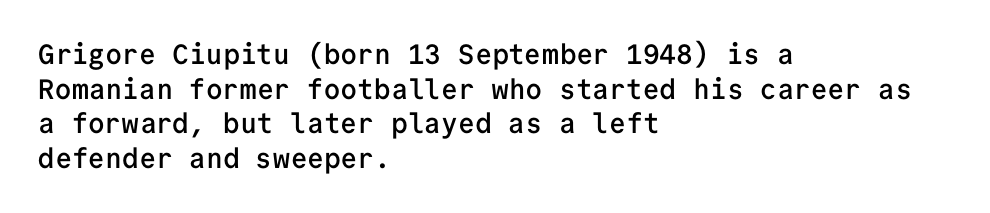
{"serif": "no", "italic": "no", "bold": "semi", "weight": "semibold", "width": "normal", "stroke_contrast": "low", "x_height": "medium", "monospaced": "yes", "underline": "no", "align": "left", "line_spacing_ratio": 1.24, "letter_spacing": "normal", "letter_spacing_em": 0.0, "glyph_px": 28}
